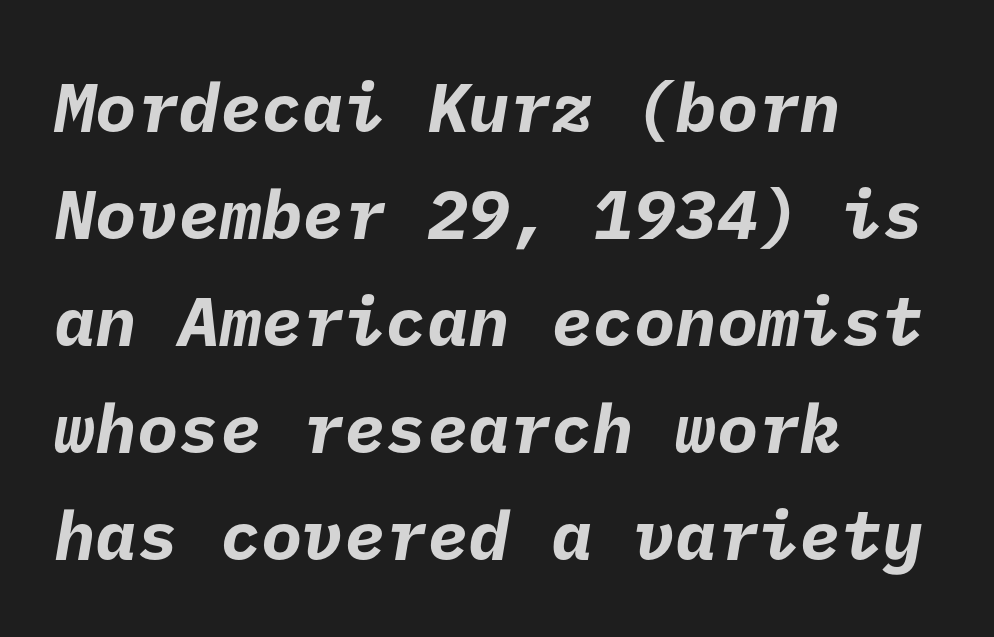
Q: Is the text bold? A: Yes.
Q: Is the typeface a serif or a sans-serif typeface? A: Sans-serif.
Q: Is the text underlined? A: No.
Q: How is the paragraph aligned? A: Left-aligned.
Q: Is the spacing between letters normal or unusually wide? A: Normal.
Q: Is the spacing between lines tight, normal or loose? A: Normal.
Q: Width (condensed, normal, or wide)? A: Normal.
Q: Stroke contrast? A: Low.
Q: x-height? A: Medium.
